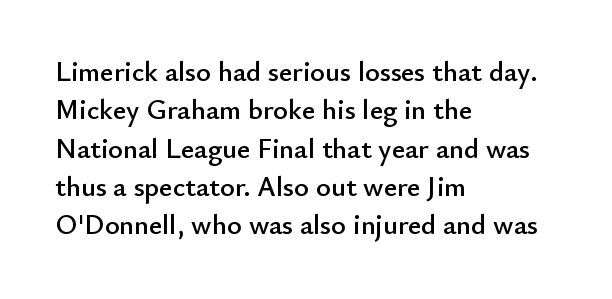
Q: Is the text italic (slanted)? A: No, it is upright.
Q: Is the typeface a serif or a sans-serif typeface? A: Sans-serif.
Q: Is the text underlined? A: No.
Q: How is the paragraph aligned? A: Left-aligned.
Q: Is the spacing between letters normal or unusually wide? A: Normal.
Q: Is the spacing between lines tight, normal or loose? A: Normal.
Q: Width (condensed, normal, or wide)? A: Normal.
Q: Stroke contrast? A: Low.
Q: x-height? A: Small.
Q: Monospaced? A: No.
